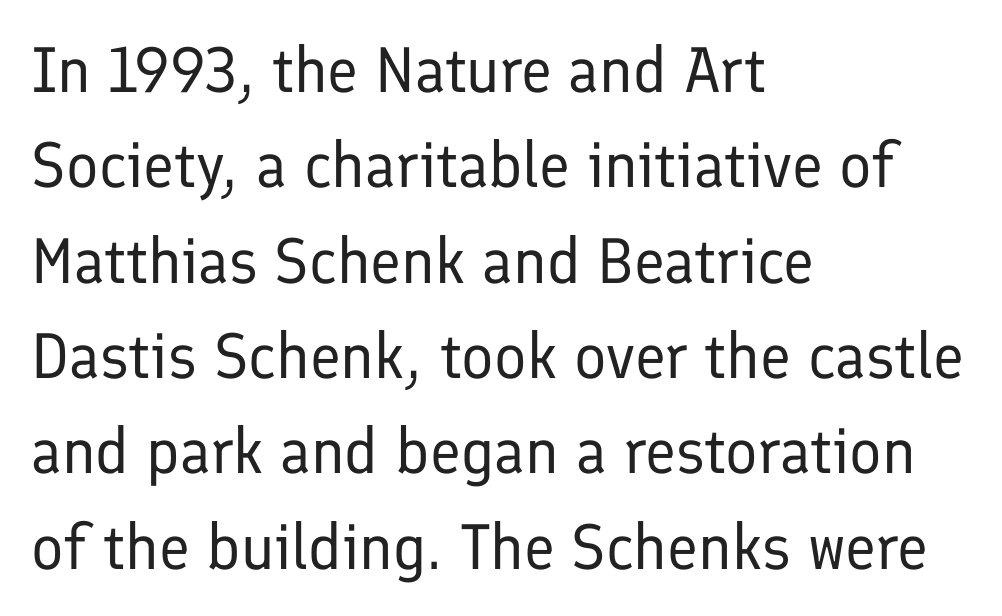
A typesetter would call this zero additional tracking. The passage shown stacks its lines at a standard gap. Letterform terminals end flat and unadorned throughout the passage. Anything drawn beneath the words? Only blank space. Line beginnings align vertically; line endings do not. Style check: upright.
